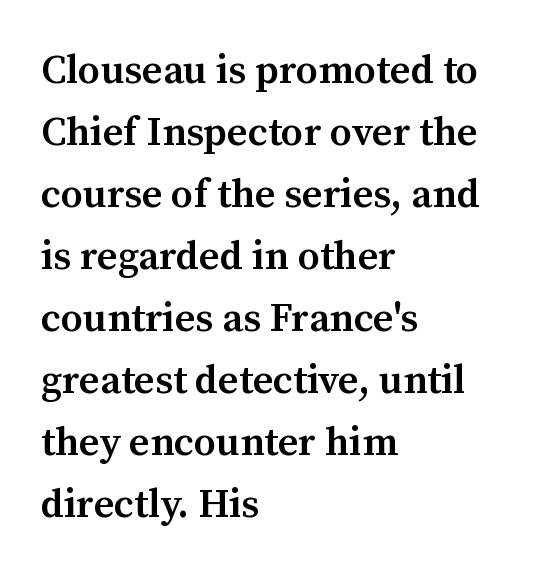
{"serif": "yes", "italic": "no", "bold": "semi", "weight": "semibold", "width": "normal", "stroke_contrast": "medium", "x_height": "medium", "monospaced": "no", "underline": "no", "align": "left", "line_spacing": "normal", "line_spacing_ratio": 1.55, "letter_spacing": "normal", "letter_spacing_em": 0.0, "glyph_px": 40}
